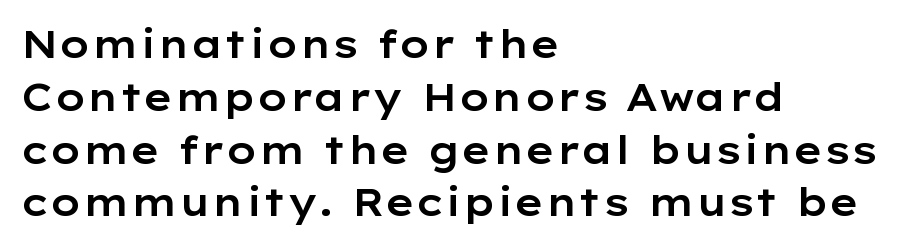
Note the varied advance widths — an 'i' is clearly narrower than an 'm'. These lines were composed using upright roman letters. Unlike a traditional serif, this face leaves its strokes unadorned. The designer left line spacing at the default. The letters sit at their default tracking, neither squeezed nor spread.
